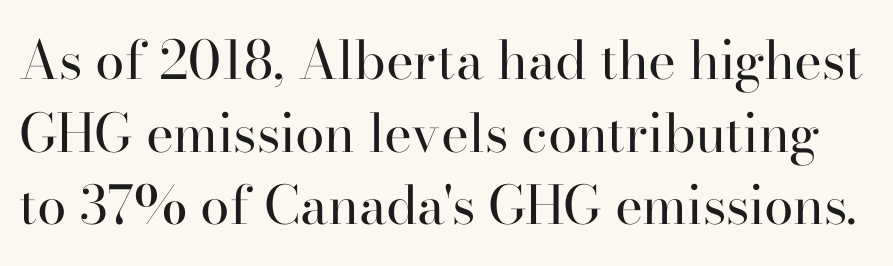
{"serif": "yes", "italic": "no", "bold": "no", "weight": "regular", "width": "normal", "stroke_contrast": "high", "x_height": "small", "monospaced": "no", "underline": "no", "line_spacing": "normal", "line_spacing_ratio": 1.37, "letter_spacing": "normal", "letter_spacing_em": 0.0, "glyph_px": 53}
